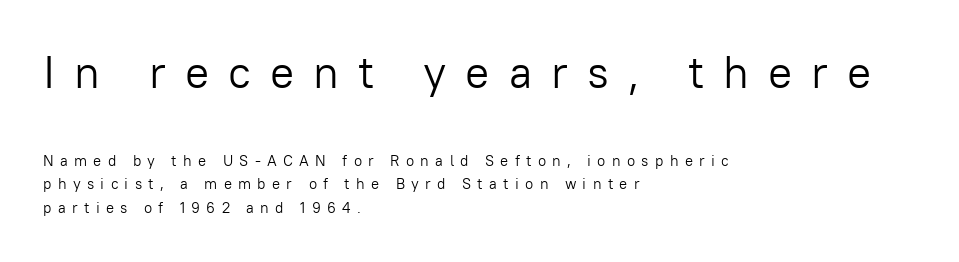
The image shows 45 px light sans-serif type, upright; set left-aligned, normal line spacing (1.59x), unusually wide letter spacing (+0.42 em), not underlined; the first (top) block is 3.0x larger; low stroke contrast and a medium x-height.
